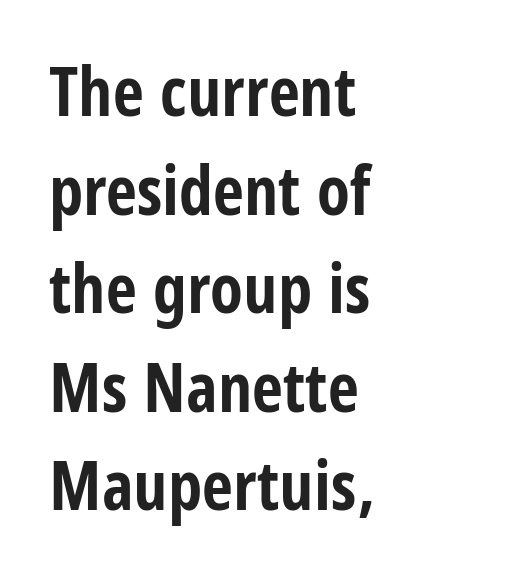
{"serif": "no", "italic": "no", "bold": "yes", "weight": "bold", "width": "condensed", "stroke_contrast": "low", "x_height": "large", "monospaced": "no", "underline": "no", "align": "left", "line_spacing": "normal", "line_spacing_ratio": 1.45, "letter_spacing": "normal", "letter_spacing_em": 0.0, "glyph_px": 68}
